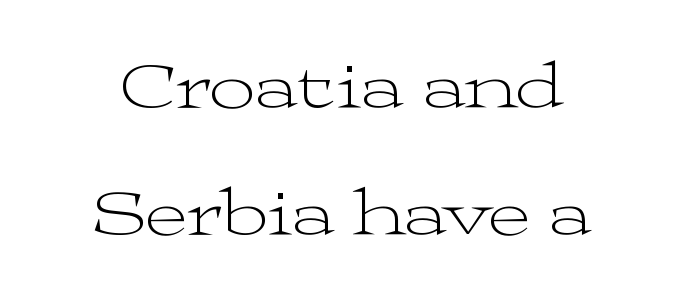
The image shows 65 px light, wide serif type, upright; set loose line spacing (1.95x), normal letter spacing, not underlined; medium stroke contrast and a medium x-height.
